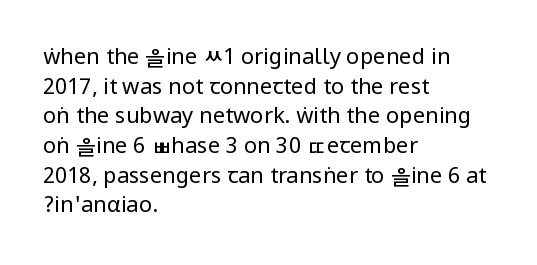
{"italic": "no", "bold": "no", "underline": "no", "align": "left", "line_spacing": "normal", "line_spacing_ratio": 1.35, "letter_spacing": "normal", "letter_spacing_em": 0.0, "glyph_px": 22}
